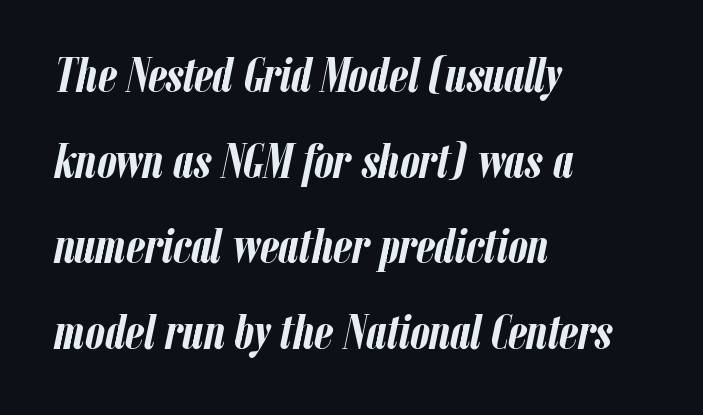
Q: Is the text bold? A: Yes.
Q: Is the text italic (slanted)? A: Yes, it leans right by about 12 degrees.
Q: Is the text underlined? A: No.
Q: How is the paragraph aligned? A: Left-aligned.
Q: Is the spacing between letters normal or unusually wide? A: Normal.
Q: Width (condensed, normal, or wide)? A: Condensed.
Q: Stroke contrast? A: Low.
Q: x-height? A: Medium.
Q: Monospaced? A: No.
